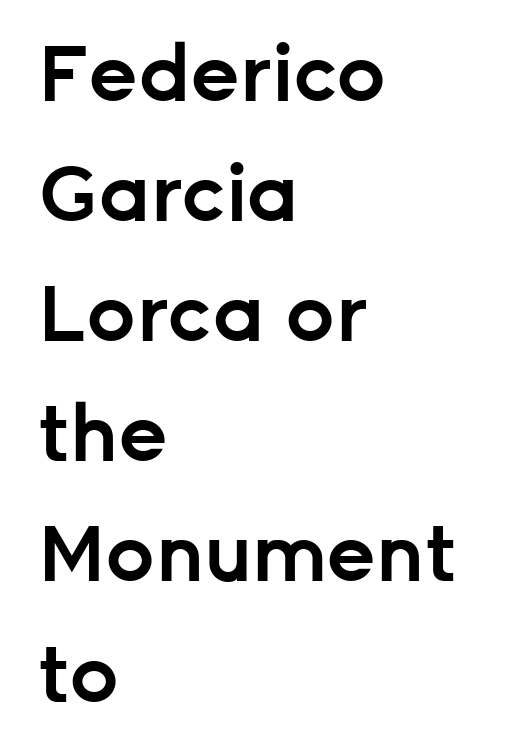
Q: Is the text bold? A: Semi-bold.
Q: Is the text italic (slanted)? A: No, it is upright.
Q: Is the typeface a serif or a sans-serif typeface? A: Sans-serif.
Q: Is the text underlined? A: No.
Q: How is the paragraph aligned? A: Left-aligned.
Q: Is the spacing between letters normal or unusually wide? A: Normal.
Q: Is the spacing between lines tight, normal or loose? A: Normal.
Q: Width (condensed, normal, or wide)? A: Normal.
Q: Stroke contrast? A: Low.
Q: x-height? A: Medium.
Q: Monospaced? A: No.
